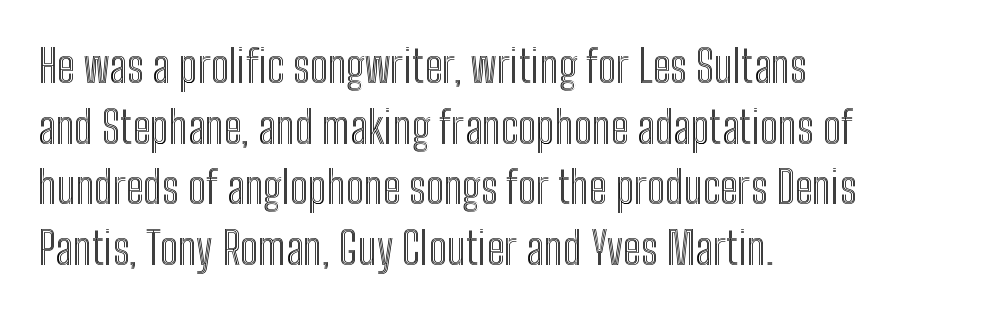
Q: Is the text italic (slanted)? A: No, it is upright.
Q: Is the text underlined? A: No.
Q: How is the paragraph aligned? A: Left-aligned.
Q: Is the spacing between letters normal or unusually wide? A: Normal.
Q: Is the spacing between lines tight, normal or loose? A: Normal.
Q: Width (condensed, normal, or wide)? A: Condensed.
Q: x-height? A: Medium.
Q: Monospaced? A: No.
